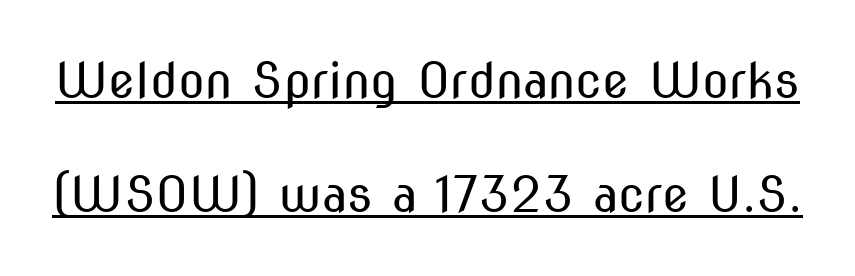
{"serif": "no", "italic": "no", "bold": "no", "weight": "regular", "width": "condensed", "stroke_contrast": "medium", "x_height": "medium", "monospaced": "no", "underline": "yes", "line_spacing": "loose", "line_spacing_ratio": 2.33, "letter_spacing": "normal", "letter_spacing_em": 0.0, "glyph_px": 49}
